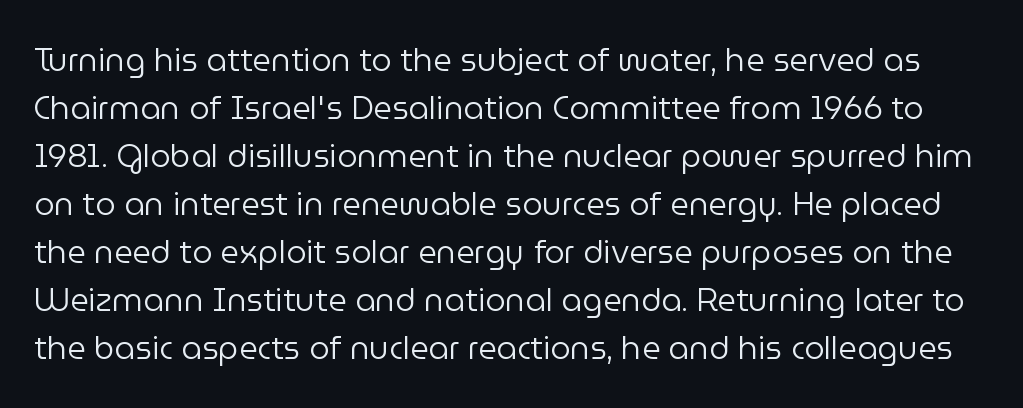
The image shows 32 px regular-weight sans-serif type, upright; set normal line spacing (1.5x), normal letter spacing, not underlined; low stroke contrast and a medium x-height.
